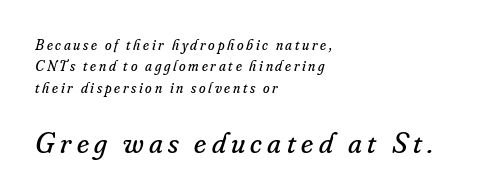
The image shows 30 px regular-weight serif type, italic (leaning right); set left-aligned, normal line spacing (1.42x), not underlined; the second (bottom) block is 2.0x larger; low stroke contrast and a small x-height.
